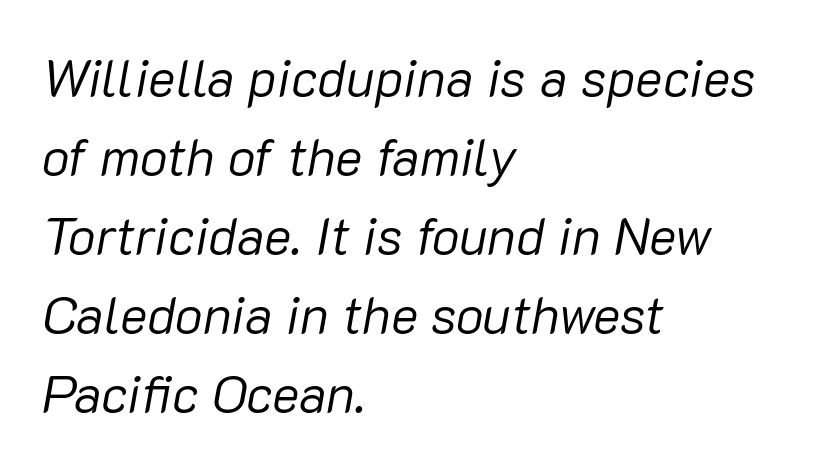
Q: Is the text bold? A: No.
Q: Is the text italic (slanted)? A: Yes, it leans right by about 10 degrees.
Q: Is the text underlined? A: No.
Q: How is the paragraph aligned? A: Left-aligned.
Q: Is the spacing between letters normal or unusually wide? A: Normal.
Q: Is the spacing between lines tight, normal or loose? A: Normal.
Q: Width (condensed, normal, or wide)? A: Normal.
Q: Stroke contrast? A: Low.
Q: x-height? A: Medium.
Q: Monospaced? A: No.
